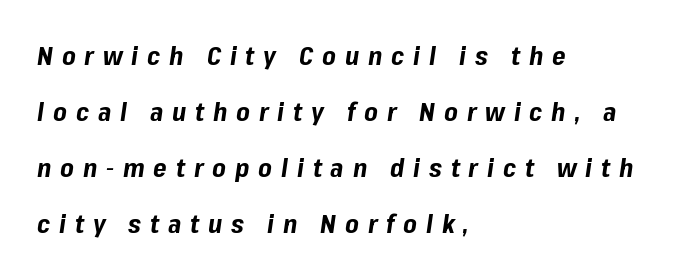
{"italic": "yes", "lean": "right", "slant_degrees": 8, "bold": "yes", "underline": "no", "align": "left", "line_spacing": "loose", "line_spacing_ratio": 2.16, "letter_spacing": "wide", "letter_spacing_em": 0.34, "glyph_px": 26}
